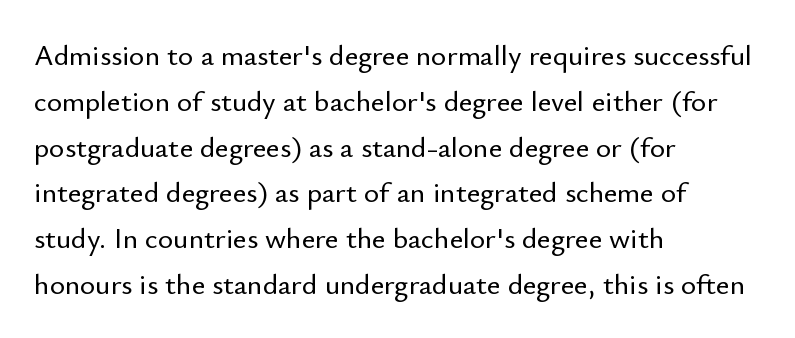
The image shows 29 px sans-serif type, upright; set left-aligned, normal line spacing (1.58x), normal letter spacing, not underlined; low stroke contrast and a small x-height.
